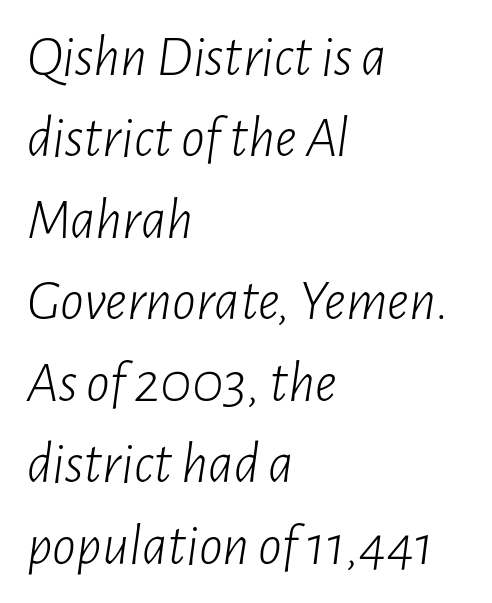
Q: Is the text bold? A: No.
Q: Is the text italic (slanted)? A: Yes, it leans right by about 7 degrees.
Q: Is the text underlined? A: No.
Q: How is the paragraph aligned? A: Left-aligned.
Q: Is the spacing between letters normal or unusually wide? A: Normal.
Q: Is the spacing between lines tight, normal or loose? A: Normal.
Q: Width (condensed, normal, or wide)? A: Condensed.
Q: Stroke contrast? A: Low.
Q: x-height? A: Medium.
Q: Monospaced? A: No.
